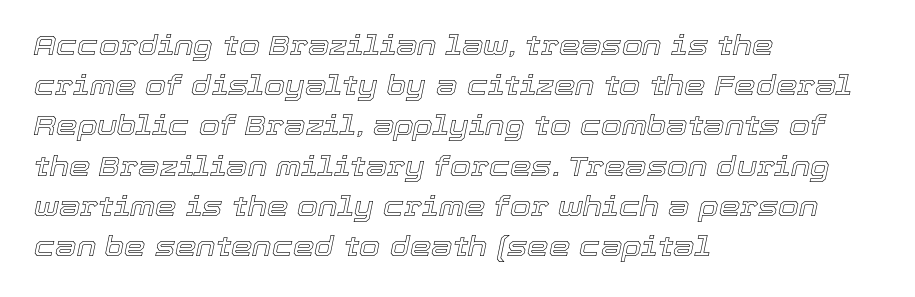
A bare baseline throughout the passage. Students, observe: this is what conventionally led text looks like. Characters are canted at an angle relative to the baseline's perpendicular. Compared with a centered layout, this one pins lines to the left instead.
